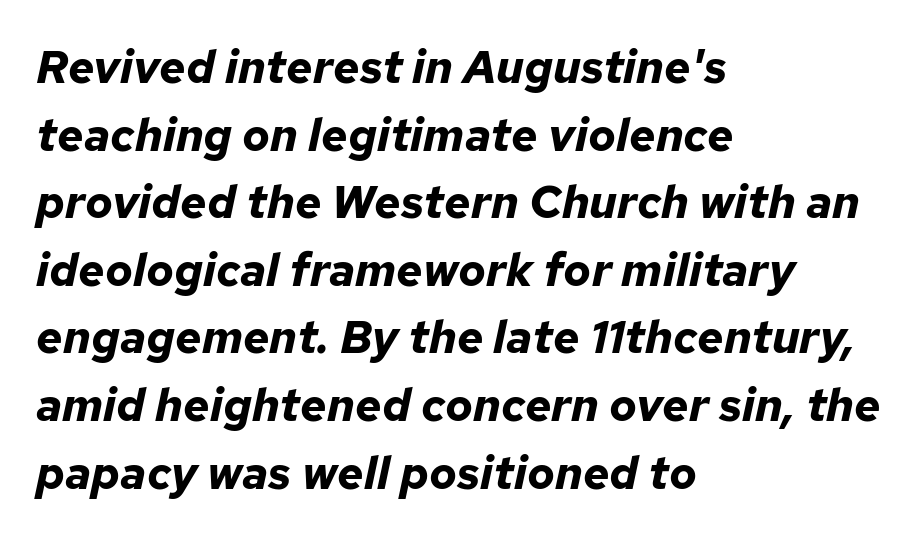
Caption: standard tracking, unaltered. In CSS terms this would be text-align: left. Spacing verdict: proportional, widths tailored to each character. Notice how descenders clear the ascenders below comfortably — that's standard leading.
